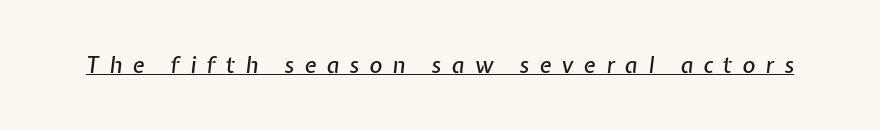
{"italic": "yes", "lean": "right", "slant_degrees": 7, "underline": "yes", "letter_spacing": "wide", "letter_spacing_em": 0.47, "glyph_px": 22}
